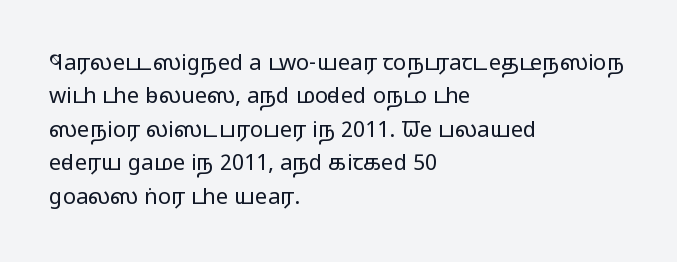
Summary of vertical rhythm: regular, with standard interline spacing. No extra ink here — the face is not bold. Quick note: not italic, upright. Horizontal alignment here is leftward, the default for most running prose.
